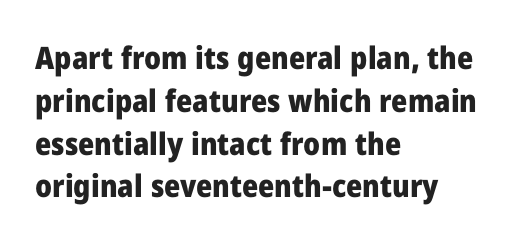
Q: Is the text bold? A: Yes.
Q: Is the text italic (slanted)? A: No, it is upright.
Q: Is the typeface a serif or a sans-serif typeface? A: Sans-serif.
Q: Is the text underlined? A: No.
Q: How is the paragraph aligned? A: Left-aligned.
Q: Is the spacing between letters normal or unusually wide? A: Normal.
Q: Is the spacing between lines tight, normal or loose? A: Normal.
Q: Width (condensed, normal, or wide)? A: Normal.
Q: Stroke contrast? A: Low.
Q: x-height? A: Medium.
Q: Monospaced? A: No.
